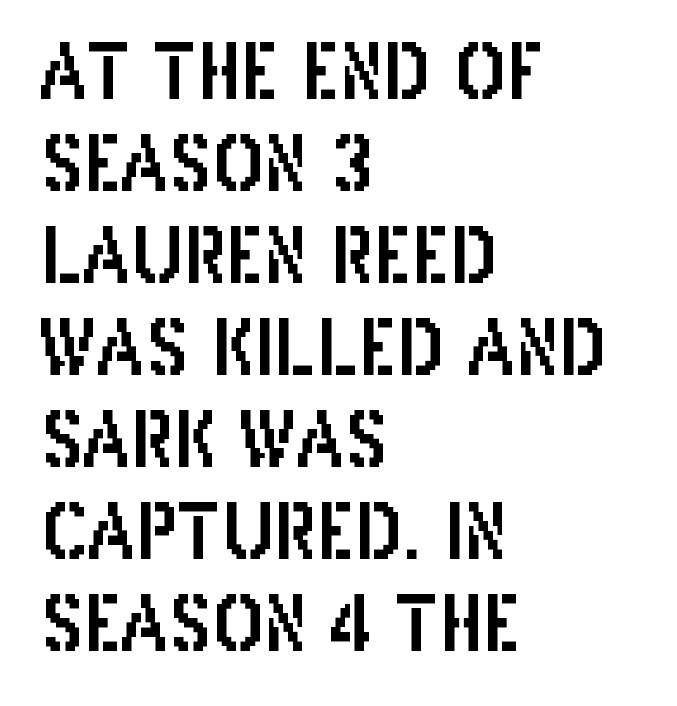
{"serif": "no", "italic": "no", "width": "condensed", "stroke_contrast": "low", "x_height": "large", "monospaced": "no", "underline": "no", "align": "left", "line_spacing_ratio": 1.21, "letter_spacing": "normal", "letter_spacing_em": 0.0, "glyph_px": 76}
